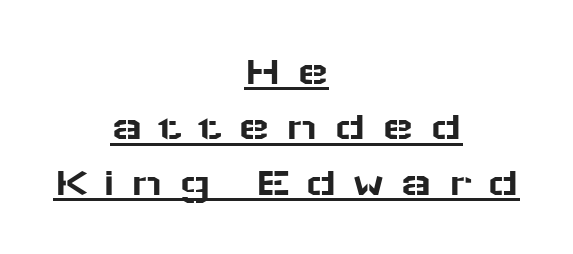
The image shows 42 px wide sans-serif type, upright; set centered, normal line spacing (1.32x), unusually wide letter spacing (+0.37 em), underlined; low stroke contrast and a medium x-height.
